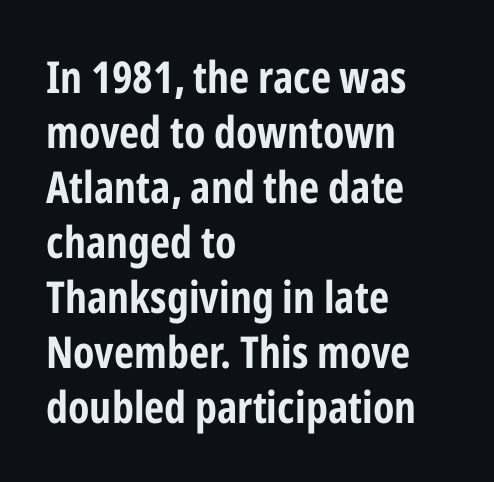
The image shows 44 px bold, condensed sans-serif type, upright; set left-aligned, normal line spacing (1.25x), normal letter spacing, not underlined; low stroke contrast and a medium x-height.
